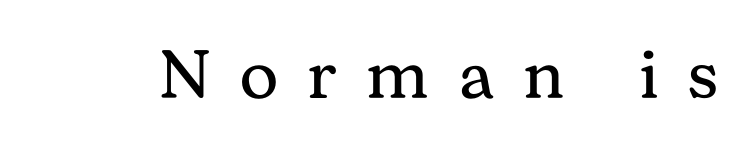
Q: Is the text bold? A: No.
Q: Is the text italic (slanted)? A: No, it is upright.
Q: Is the typeface a serif or a sans-serif typeface? A: Serif.
Q: Is the text underlined? A: No.
Q: Is the spacing between letters normal or unusually wide? A: Unusually wide.
Q: Width (condensed, normal, or wide)? A: Normal.
Q: Stroke contrast? A: Medium.
Q: x-height? A: Medium.
Q: Monospaced? A: No.
